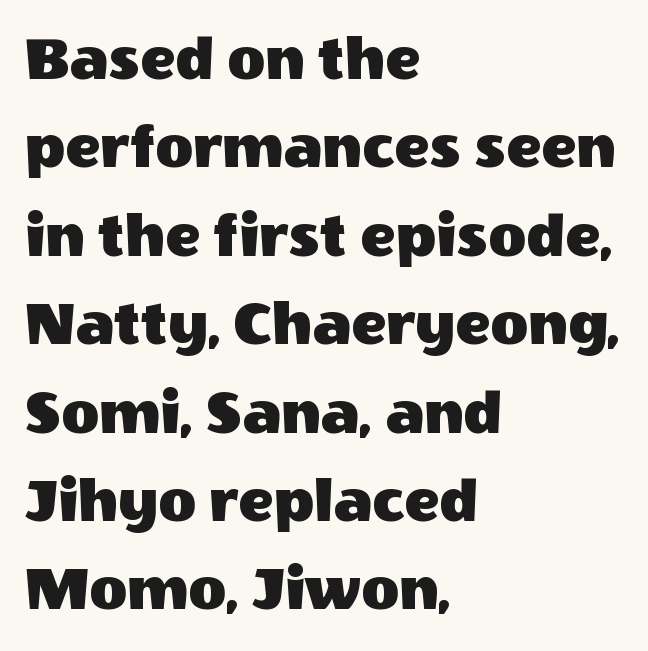
Q: Is the text italic (slanted)? A: No, it is upright.
Q: Is the typeface a serif or a sans-serif typeface? A: Sans-serif.
Q: Is the text underlined? A: No.
Q: How is the paragraph aligned? A: Left-aligned.
Q: Is the spacing between letters normal or unusually wide? A: Normal.
Q: Is the spacing between lines tight, normal or loose? A: Normal.
Q: Width (condensed, normal, or wide)? A: Normal.
Q: x-height? A: Large.
Q: Monospaced? A: No.
